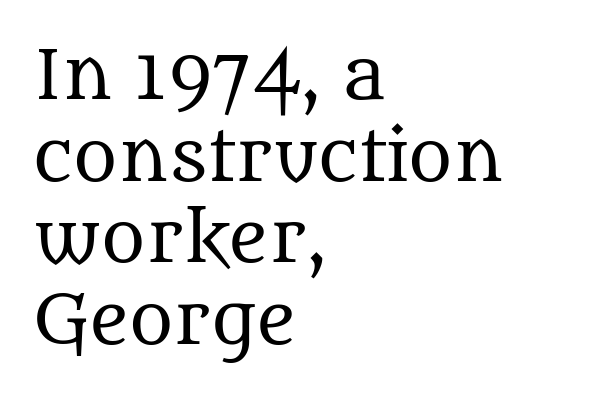
Q: Is the text bold? A: No.
Q: Is the text italic (slanted)? A: No, it is upright.
Q: Is the typeface a serif or a sans-serif typeface? A: Serif.
Q: Is the text underlined? A: No.
Q: How is the paragraph aligned? A: Left-aligned.
Q: Is the spacing between letters normal or unusually wide? A: Normal.
Q: Width (condensed, normal, or wide)? A: Normal.
Q: Stroke contrast? A: Medium.
Q: x-height? A: Large.
Q: Monospaced? A: No.
